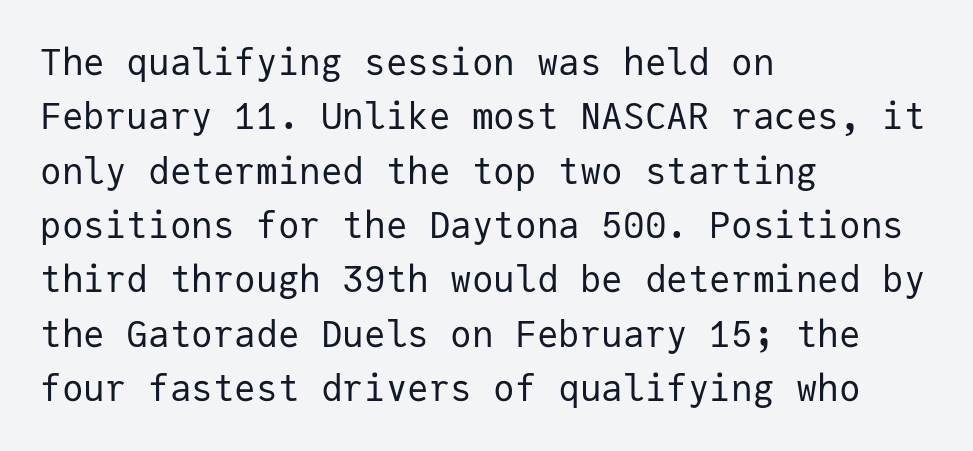
A quiet, ordinary-to-light weight characterises the typeface. Each letter, wide or thin by design, is forced into the same width here. Regarding leading, the lines here are spaced in the standard way. The baseline area is clear.
